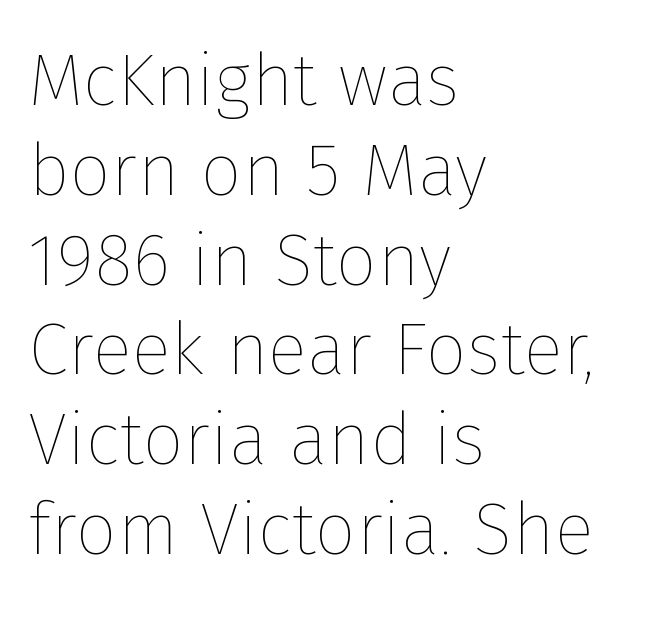
{"italic": "no", "bold": "no", "weight": "thin", "width": "normal", "stroke_contrast": "low", "x_height": "medium", "monospaced": "no", "underline": "no", "align": "left", "line_spacing_ratio": 1.23, "letter_spacing": "normal", "letter_spacing_em": 0.0, "glyph_px": 73}
